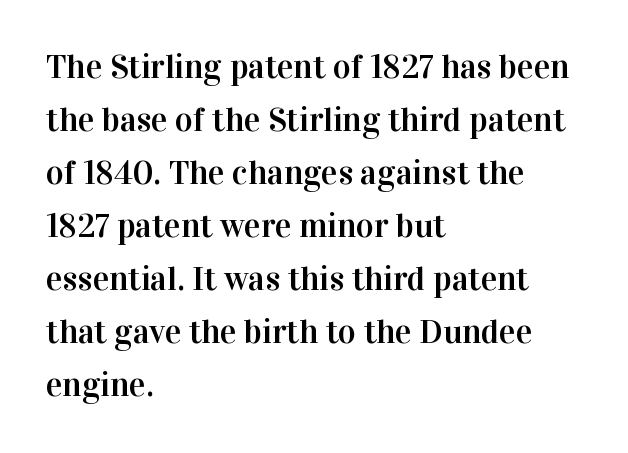
Descenders are the only things crossing below the line. Compared with a centered layout, this one pins lines to the left instead. Tracking here is standard; glyphs follow each other at the usual distance. Every character sits straight up, as roman type does. The line-height multiplier appears to be the usual default. Does the type have serifs? Yes, each stem ends in a small foot.
